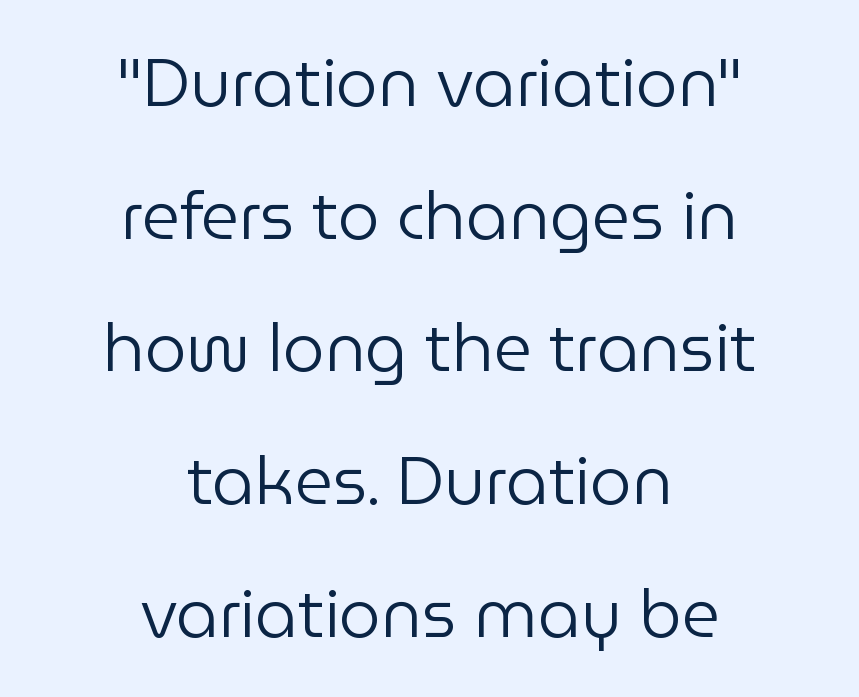
The face used here is a sans, in the tradition of grotesques and geometrics. The face used here is proportionally spaced, like ordinary book or web type. Short and long lines alike share a common midpoint. Each row of text sits above clean, open space.
